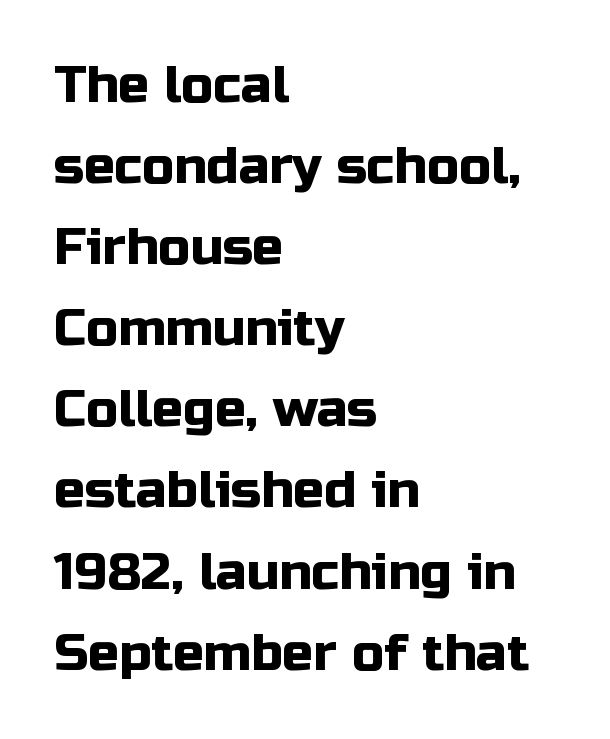
The image shows 51 px sans-serif type, upright; set left-aligned, normal line spacing (1.59x), normal letter spacing, not underlined; low stroke contrast and a medium x-height.
